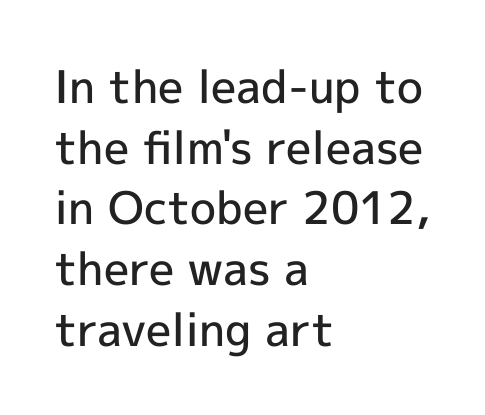
Q: Is the text bold? A: Semi-bold.
Q: Is the text italic (slanted)? A: No, it is upright.
Q: Is the typeface a serif or a sans-serif typeface? A: Sans-serif.
Q: Is the text underlined? A: No.
Q: How is the paragraph aligned? A: Left-aligned.
Q: Is the spacing between letters normal or unusually wide? A: Normal.
Q: Is the spacing between lines tight, normal or loose? A: Normal.
Q: Width (condensed, normal, or wide)? A: Normal.
Q: x-height? A: Medium.
Q: Monospaced? A: No.
